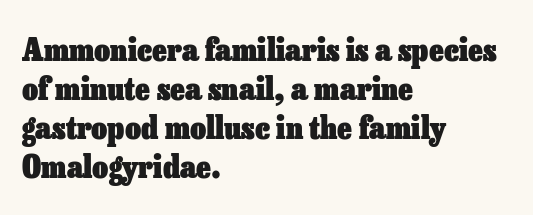
The image shows 31 px heavy type, upright; set left-aligned, normal line spacing (1.26x), normal letter spacing, not underlined; low stroke contrast and a medium x-height.
